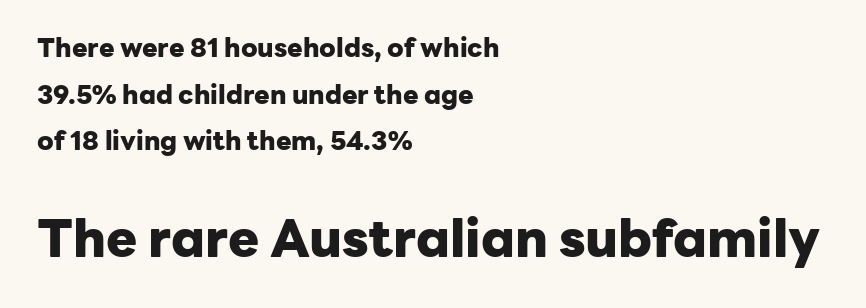
Horizontally, the lines are justified to the leading edge only. Posture: straight, roman, zero tilt. Looks like regular typesetting: each glyph gets only the width it needs. Tracking value appears to be zero — textbook default spacing. These words are printed bold, with thick strokes throughout.
